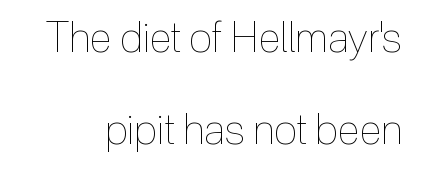
Q: Is the text bold? A: No.
Q: Is the text italic (slanted)? A: No, it is upright.
Q: Is the text underlined? A: No.
Q: Is the spacing between letters normal or unusually wide? A: Normal.
Q: Is the spacing between lines tight, normal or loose? A: Loose.
Q: Width (condensed, normal, or wide)? A: Condensed.
Q: x-height? A: Medium.
Q: Monospaced? A: No.
